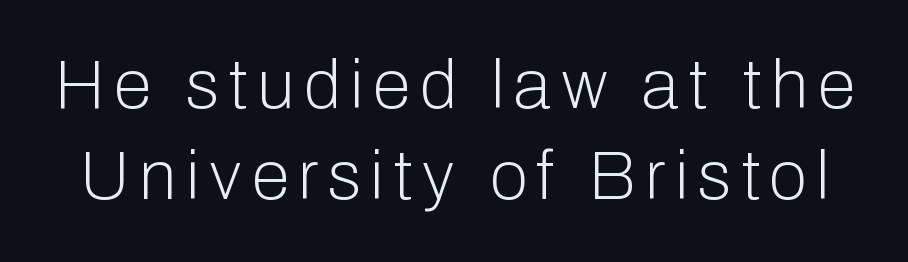
The image shows 69 px light sans-serif type, upright; set normal line spacing (1.32x), not underlined; low stroke contrast and a medium x-height.
